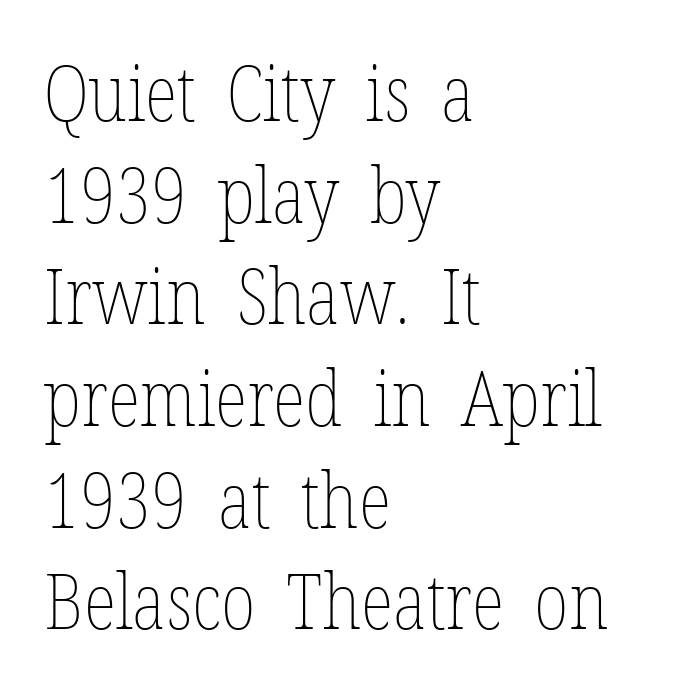
Think standard paragraph weight, or any step lighter than that. Evenly set lines give the paragraph a standard silhouette. This sample has the flowing, uneven cadence of proportional lettering. No extra tracking has been applied to these lines. Teacher's note: observe the even left margin — that is flush-left alignment.
